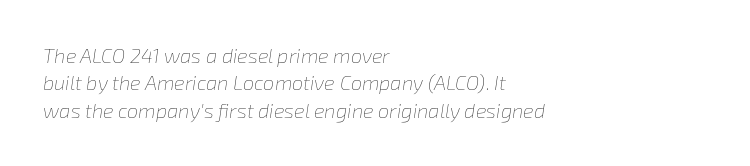
The image shows 20 px text type, italic (leaning right); set left-aligned, normal line spacing (1.37x), normal letter spacing, not underlined.
